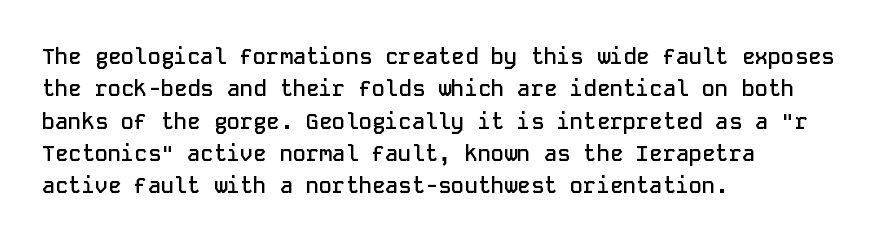
{"italic": "no", "bold": "semi", "underline": "no", "align": "left", "line_spacing": "normal", "line_spacing_ratio": 1.47, "letter_spacing": "normal", "letter_spacing_em": 0.0, "glyph_px": 22}
